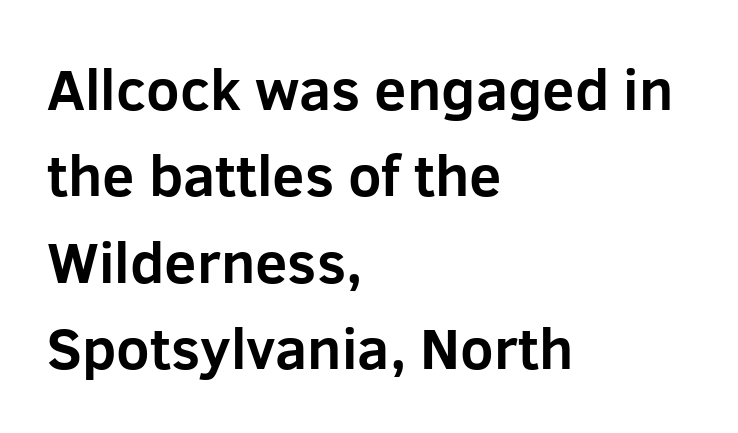
{"serif": "no", "italic": "no", "bold": "yes", "weight": "bold", "width": "normal", "stroke_contrast": "low", "x_height": "medium", "monospaced": "no", "underline": "no", "align": "left", "line_spacing": "normal", "line_spacing_ratio": 1.49, "letter_spacing": "normal", "letter_spacing_em": 0.0, "glyph_px": 58}
